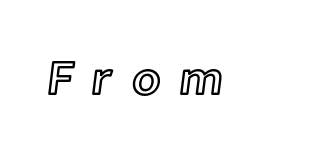
Q: Is the text italic (slanted)? A: Yes.
Q: Is the text underlined? A: No.
Q: Is the spacing between letters normal or unusually wide? A: Unusually wide.
Q: Width (condensed, normal, or wide)? A: Normal.
Q: x-height? A: Medium.
Q: Monospaced? A: No.
